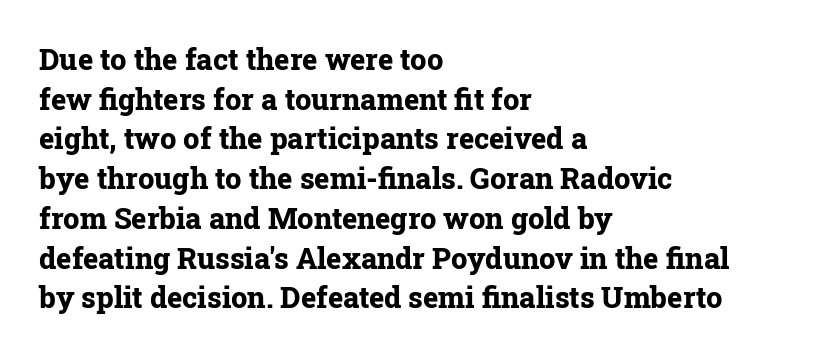
{"serif": "yes", "italic": "no", "bold": "yes", "weight": "bold", "width": "normal", "stroke_contrast": "low", "x_height": "medium", "monospaced": "no", "underline": "no", "align": "left", "line_spacing": "normal", "line_spacing_ratio": 1.37, "letter_spacing": "normal", "letter_spacing_em": 0.0, "glyph_px": 29}
